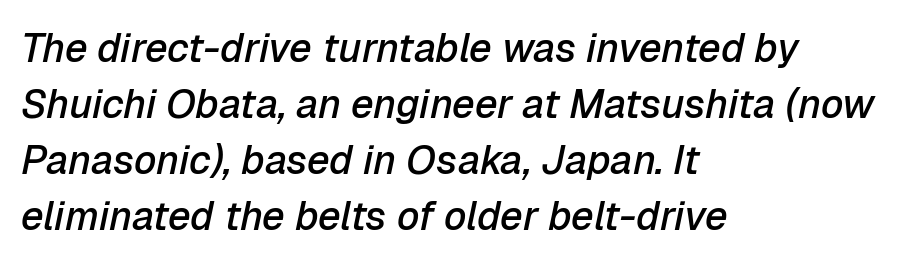
The image shows 40 px semibold type, italic (leaning right); set left-aligned, normal line spacing (1.4x), normal letter spacing, not underlined; low stroke contrast and a medium x-height.
